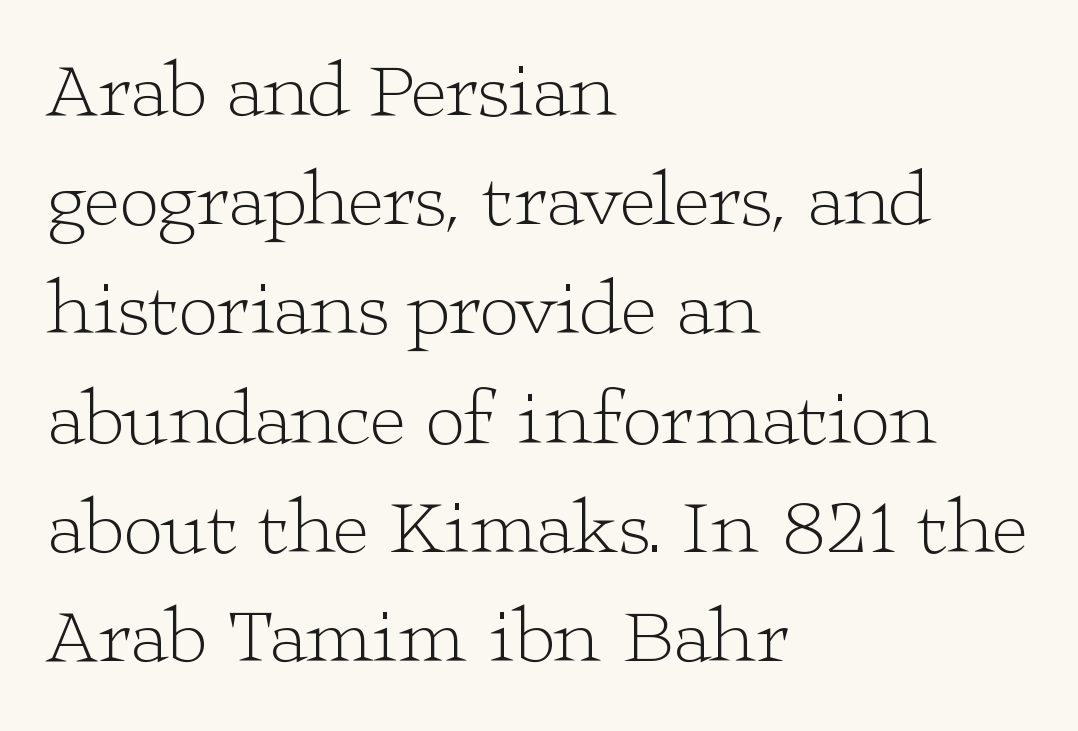
{"serif": "yes", "italic": "no", "bold": "no", "weight": "light", "width": "wide", "stroke_contrast": "low", "x_height": "medium", "monospaced": "no", "underline": "no", "align": "left", "line_spacing": "normal", "line_spacing_ratio": 1.4, "letter_spacing": "normal", "letter_spacing_em": 0.0, "glyph_px": 78}
